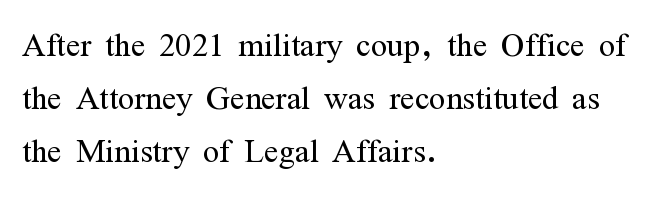
The image shows 43 px light, condensed serif type, upright; set left-aligned, line spacing 1.23x, normal letter spacing, not underlined; medium stroke contrast and a medium x-height.
